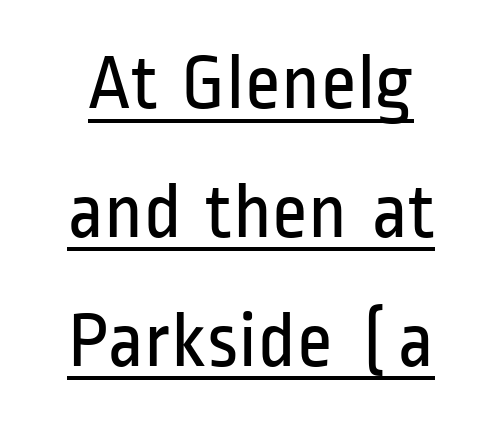
The image shows 79 px regular-weight, condensed sans-serif type, upright; set normal line spacing (1.63x), normal letter spacing, underlined; low stroke contrast and a medium x-height.
